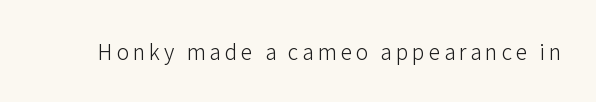
The image shows 21 px text type, upright; set not underlined.
